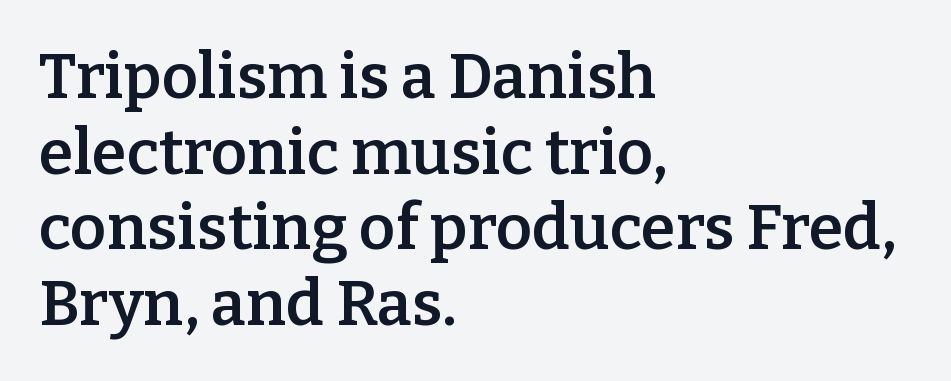
{"serif": "yes", "italic": "no", "bold": "semi", "weight": "semibold", "width": "normal", "stroke_contrast": "low", "x_height": "medium", "monospaced": "no", "underline": "no", "align": "left", "line_spacing_ratio": 1.2, "letter_spacing": "normal", "letter_spacing_em": 0.0, "glyph_px": 63}
